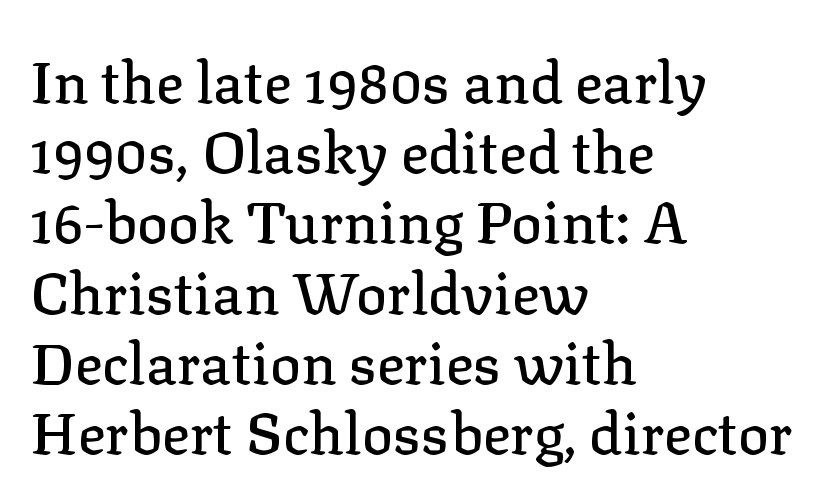
Inter-character spacing is left at the font's built-in metrics. Letters rest on an invisible, unmarked baseline. The text was rendered using a seriffed face with decorative stroke endings. This sample uses an upright cut, with every glyph sitting square on the baseline. A typesetter would call this proportional, since set widths differ per character.
